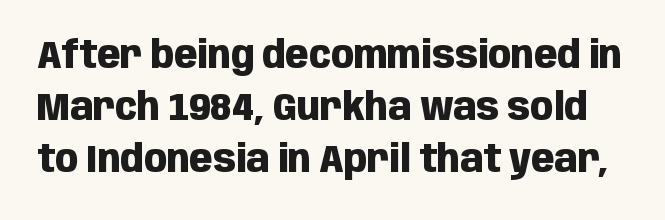
The image shows 38 px heavy, condensed sans-serif type, upright; set normal line spacing (1.37x), normal letter spacing, not underlined; low stroke contrast and a large x-height.
